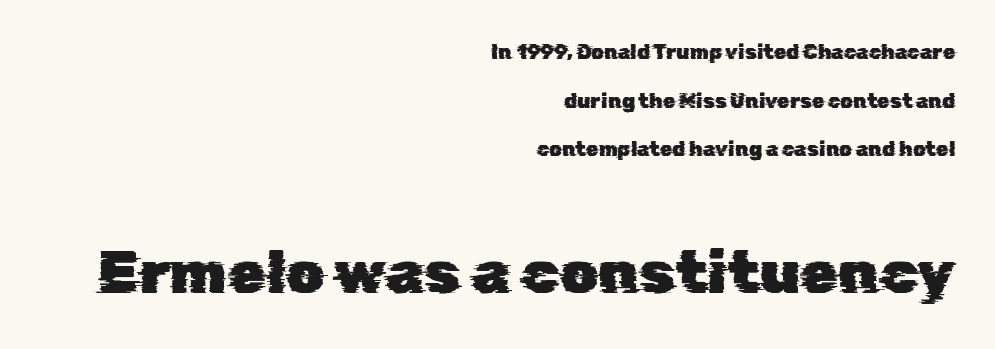
Varying glyph widths throughout — classic text-font behaviour. The paragraph shown leans on its right margin. Leading is clearly above the norm, producing a sparse column. The typeface chosen for these lines omits serifs. Is the letter spacing exaggerated? No — it looks like the ordinary default.
